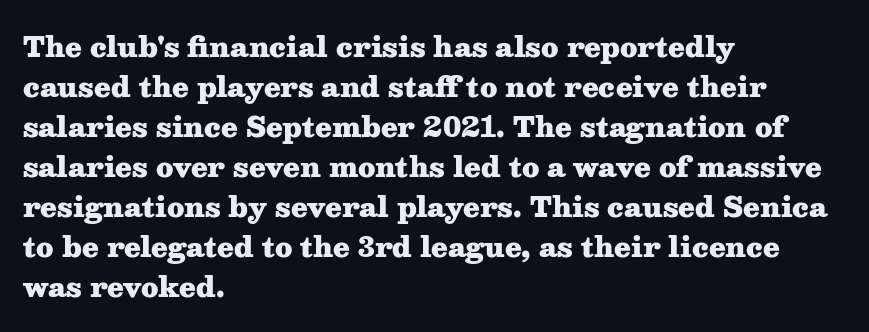
A student would call this left alignment; a typographer would say flush left, rag right. Lines of text with bare space underneath. Does the weight exceed regular? Yes, all the way to bold. Posture: vertical. The rows are spaced the way most documents space them. In terms of letterspacing, this is plain default setting.
